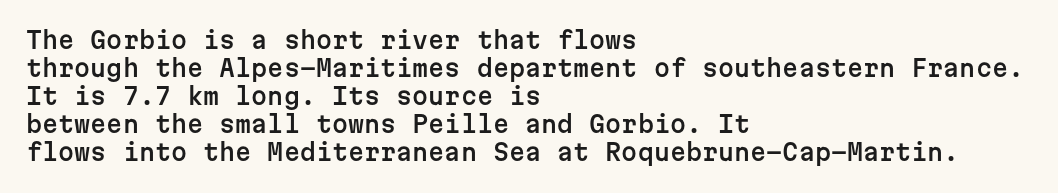
The image shows 23 px text type, upright; set left-aligned, line spacing 1.22x, normal letter spacing, not underlined.
